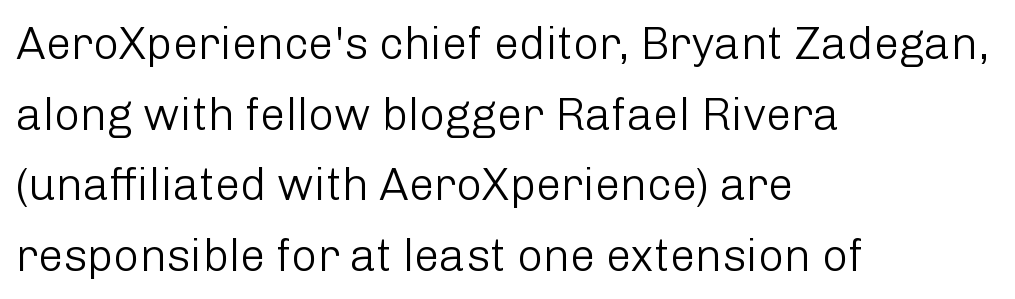
Casual observation: everything's shoved over to the left. Is the letter spacing exaggerated? No — it looks like the ordinary default. Descenders are the only things crossing below the line. Weight class: somewhere from thin through regular. Typographically, this falls in the sans-serif category.
